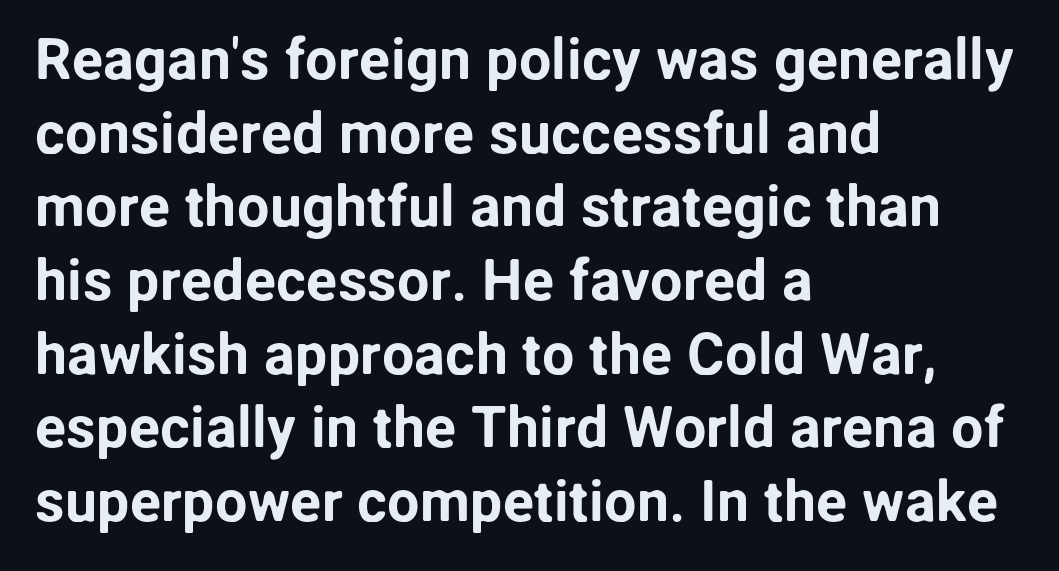
The image shows 58 px sans-serif type, upright; set left-aligned, normal line spacing (1.27x), normal letter spacing, not underlined; low stroke contrast and a medium x-height.
